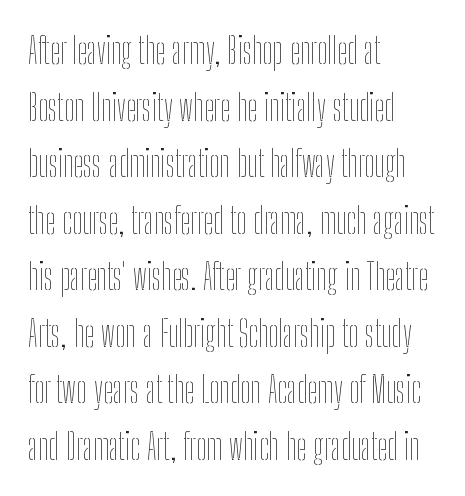
The type sits square on the baseline with zero lean. Is this a fixed-width face? No — the glyphs have proportional, varying widths. Default kerning and tracking; the words read as compact shapes. Left-aligned paragraph, ragged on the right. Each row of text sits above clean, open space. The lines sit at an ordinary, default distance from one another.
